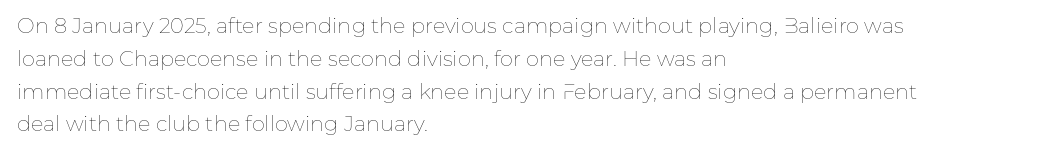
Upright lettering throughout. The rows are spaced the way most documents space them. These lines stack with their left ends in a neat column. The space beneath each line is pristine and unruled. This sample uses plain, unmodified letter spacing. Stem width sits at or under what a default text font uses.
